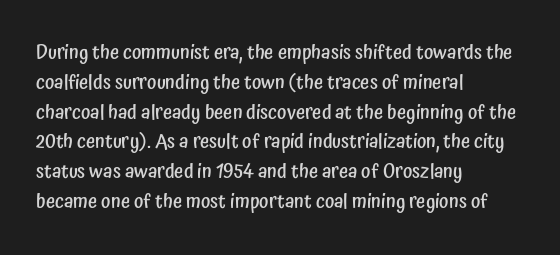
The image shows 20 px text type, upright; set left-aligned, normal line spacing (1.49x), normal letter spacing, not underlined.
